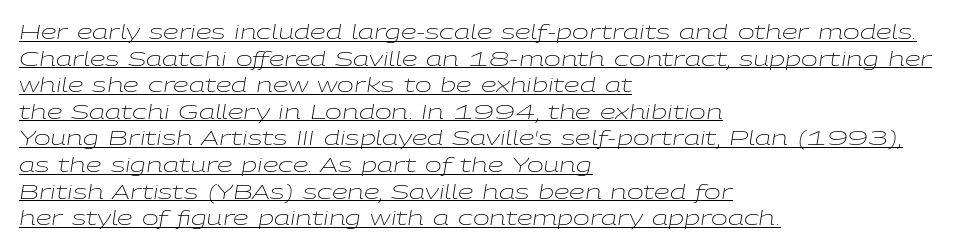
The image shows 20 px text type, italic (leaning right); set left-aligned, normal line spacing (1.33x), normal letter spacing, underlined.
